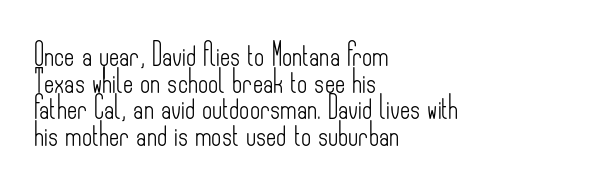
Q: Is the text bold? A: No.
Q: Is the text italic (slanted)? A: No, it is upright.
Q: Is the text underlined? A: No.
Q: How is the paragraph aligned? A: Left-aligned.
Q: Is the spacing between letters normal or unusually wide? A: Normal.
